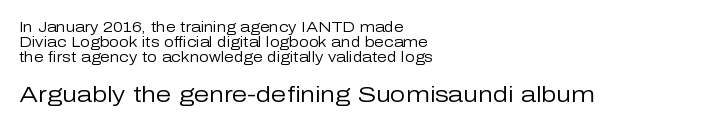
Q: Is the text bold? A: No.
Q: Is the text italic (slanted)? A: No, it is upright.
Q: Is the text underlined? A: No.
Q: How is the paragraph aligned? A: Left-aligned.
Q: Is the spacing between letters normal or unusually wide? A: Normal.
Q: Is the spacing between lines tight, normal or loose? A: Tight.
Q: Which block of text is set in a larger size, the first (top) or the second (bottom)? A: The second (bottom) one.
